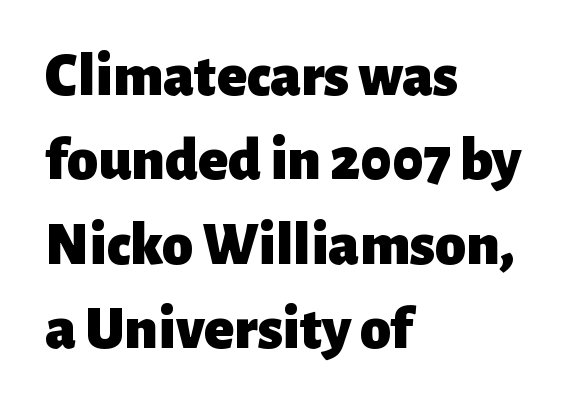
Typeset ragged right — the left edge is the straight one. Pretty heavy lettering here — definitely bold. Character widths vary here, with narrow letters taking less room than wide ones. Anything drawn beneath the words? Only blank space. Classification — sans serif. This is the regular roman posture of the typeface.
